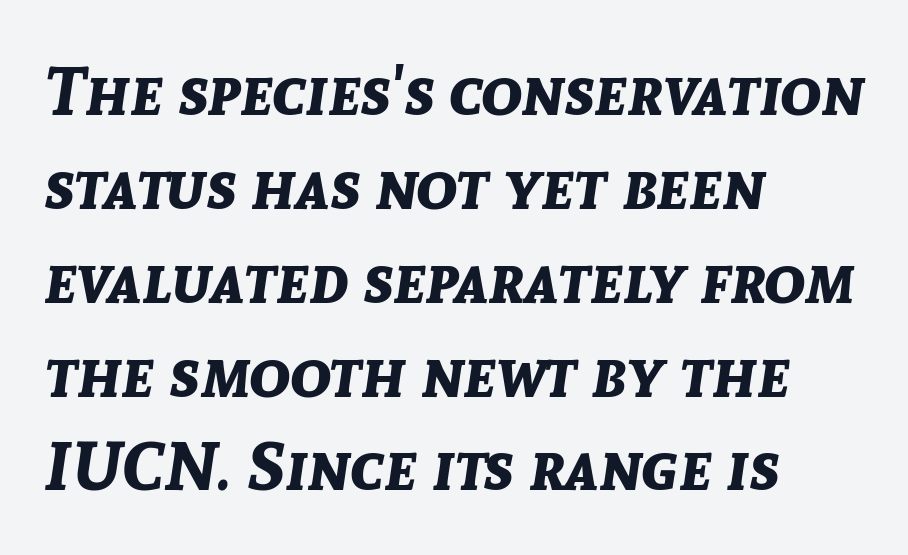
Only glyphs here, with clear space below each row. The specimen reads as italic at a glance. Each line starts at the same left margin while the right side varies. On the weight axis this lands at bold, roughly 700.
